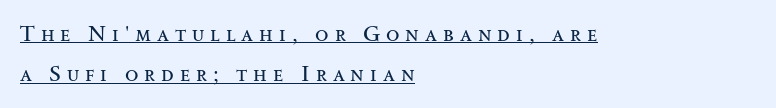
Here the glyphs are tracked loosely, breaking word shapes into spaced letters. This rendering uses left alignment, leaving the right contour irregular. Glance below the letters and you will spot a drawn line. Unbolded letterforms with no extra heft.
